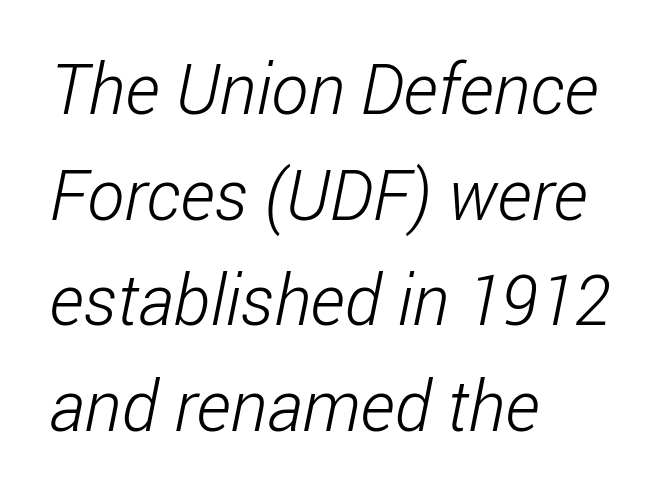
In terms of leading, this rendering sits right in the middle. The string is rendered with underlining switched off. The paragraph shown leans on its left margin. Is this a sans? Yes — the strokes have no serifs. The passage shown is typed in a proportional face where columns would drift. Stroke thickness stays within the range of a standard reading face or lighter.
